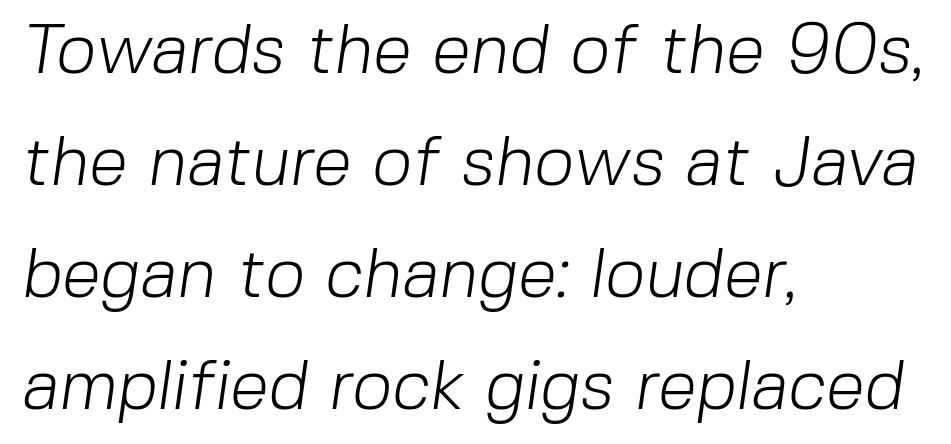
{"serif": "no", "bold": "no", "weight": "light", "width": "normal", "stroke_contrast": "low", "x_height": "medium", "monospaced": "no", "underline": "no", "align": "left", "line_spacing": "normal", "line_spacing_ratio": 1.6, "letter_spacing": "normal", "letter_spacing_em": 0.0, "glyph_px": 70}
